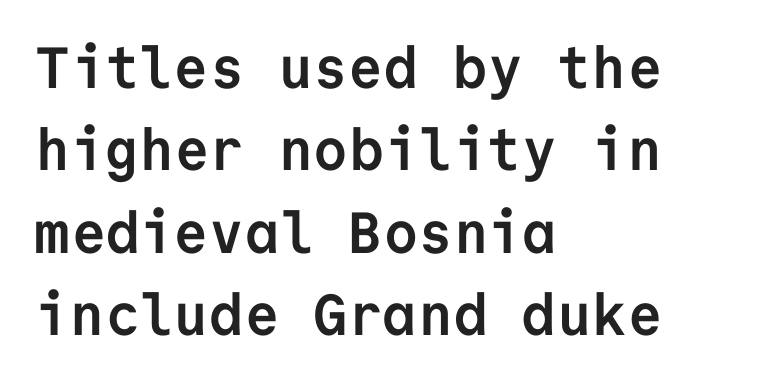
The image shows 58 px semibold sans-serif type, upright, monospaced; set left-aligned, normal line spacing (1.42x), normal letter spacing, not underlined; low stroke contrast and a medium x-height.
